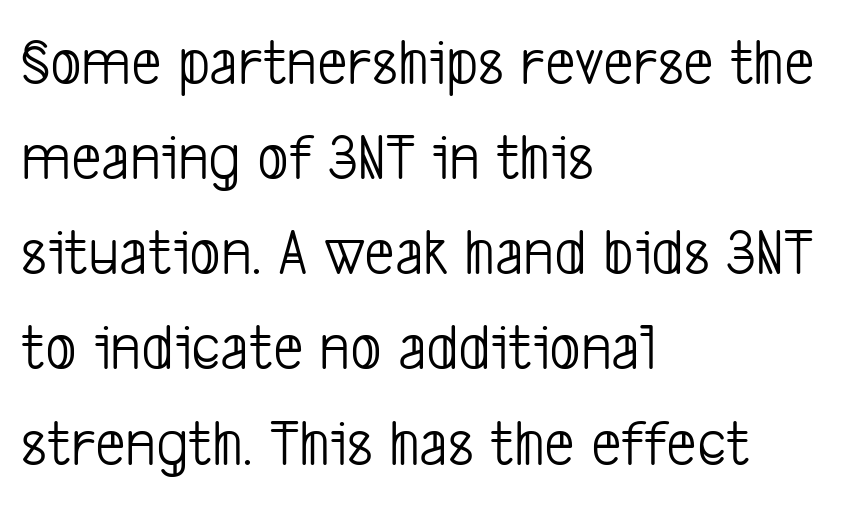
{"serif": "no", "bold": "no", "weight": "light", "width": "condensed", "stroke_contrast": "low", "x_height": "medium", "monospaced": "no", "underline": "no", "align": "left", "line_spacing": "normal", "line_spacing_ratio": 1.42, "letter_spacing": "normal", "letter_spacing_em": 0.0, "glyph_px": 67}
